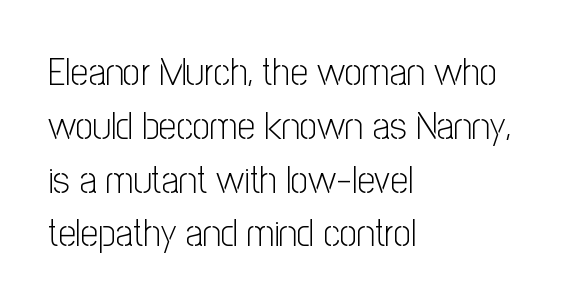
Q: Is the text bold? A: No.
Q: Is the text italic (slanted)? A: No, it is upright.
Q: Is the typeface a serif or a sans-serif typeface? A: Sans-serif.
Q: Is the text underlined? A: No.
Q: How is the paragraph aligned? A: Left-aligned.
Q: Is the spacing between letters normal or unusually wide? A: Normal.
Q: Is the spacing between lines tight, normal or loose? A: Normal.
Q: Width (condensed, normal, or wide)? A: Condensed.
Q: Stroke contrast? A: Low.
Q: x-height? A: Medium.
Q: Monospaced? A: No.
